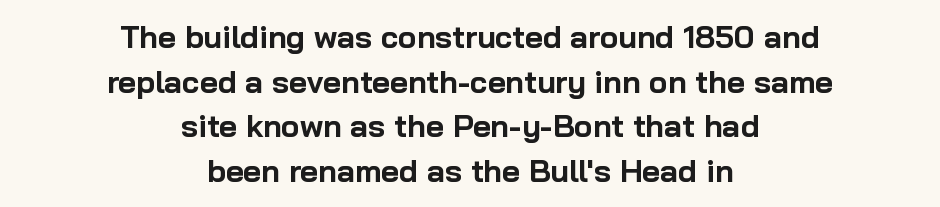
Q: Is the text bold? A: Yes.
Q: Is the text italic (slanted)? A: No, it is upright.
Q: Is the typeface a serif or a sans-serif typeface? A: Sans-serif.
Q: Is the text underlined? A: No.
Q: How is the paragraph aligned? A: Centered.
Q: Is the spacing between letters normal or unusually wide? A: Normal.
Q: Is the spacing between lines tight, normal or loose? A: Normal.
Q: Width (condensed, normal, or wide)? A: Normal.
Q: Stroke contrast? A: Low.
Q: x-height? A: Medium.
Q: Monospaced? A: No.
